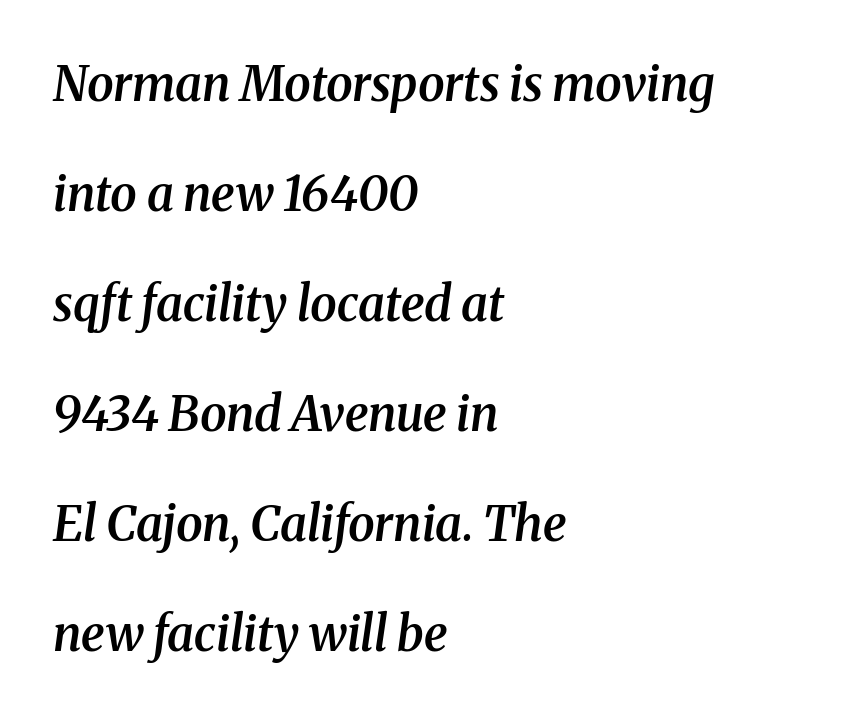
The glyphs are unaccompanied by any horizontal stroke below them. The passage shown stacks its lines with a broad gap. Is the type slanted? Yes — the strokes lean at a clear angle. You can tell from the footed stems that serif type was used.
